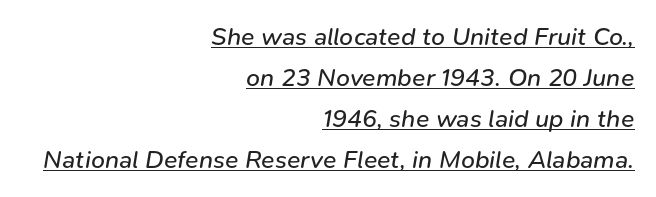
Letter spacing: default. Each stroke keeps to a modest, everyday thickness or less. A typesetter would call this leading conventional body-copy spacing. One-word summary of the alignment: right.
